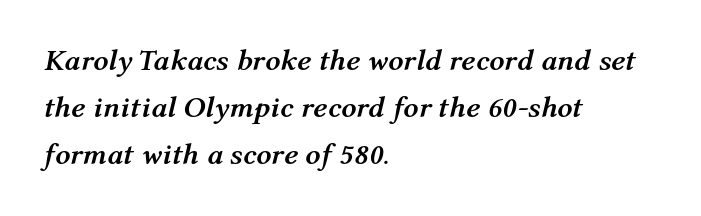
On the weight axis this lands at bold, roughly 700. Tracking here is standard; glyphs follow each other at the usual distance. The passage shown leans; its letterforms are oblique. Only glyphs here, with clear space below each row. You could not count columns in this text — the font is proportionally spaced.
